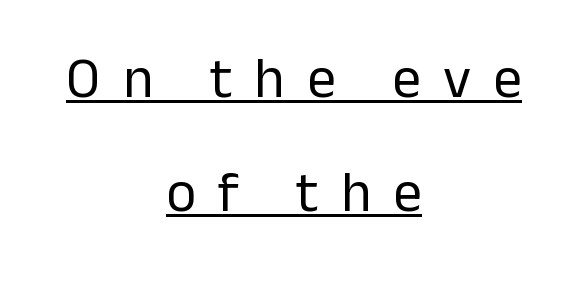
In designer terms, the underline attribute is active on this setting. Visually the block forms a symmetrical silhouette, jagged on both flanks. When letters stand straight like this, we call the style roman or upright. The face used here is proportionally spaced, like ordinary book or web type.
